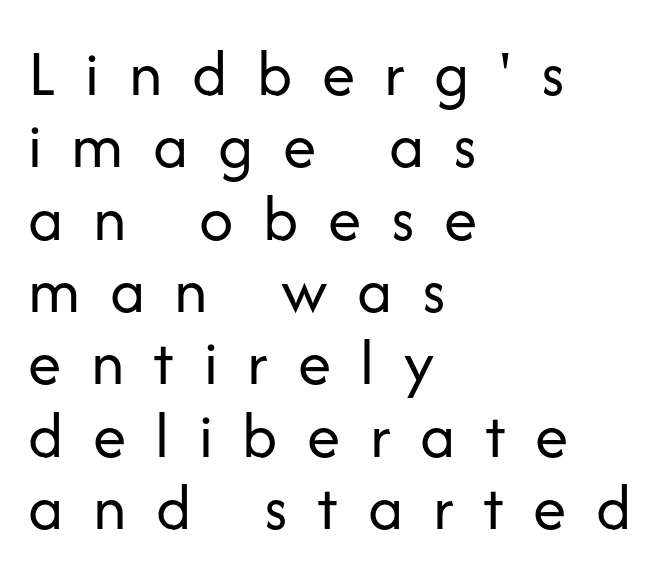
Honestly, the letter spacing is so wide it's the main thing you notice. Do the letters lean? They stand straight. Proportional: the letters do not fall into vertical columns. Quick note: interline space is minimal. This is sans-serif lettering, the kind often seen on screens and signage. In CSS terms this would be text-align: left.
